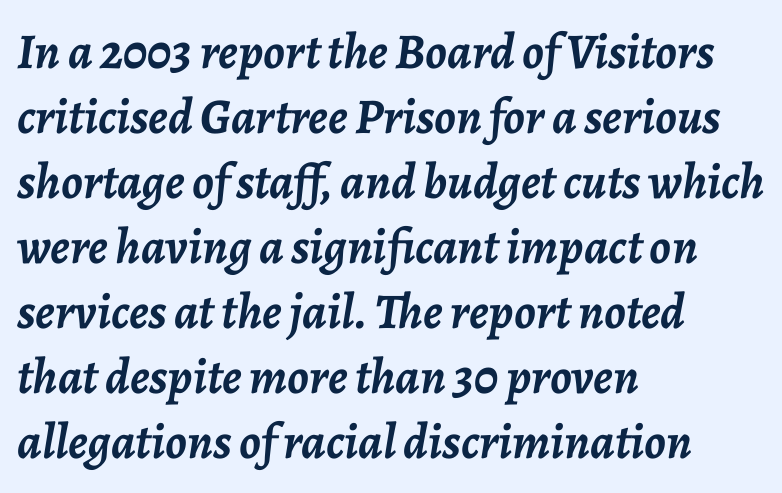
{"italic": "yes", "lean": "right", "slant_degrees": 7, "bold": "yes", "weight": "semibold", "width": "normal", "stroke_contrast": "low", "x_height": "medium", "monospaced": "no", "underline": "no", "align": "left", "line_spacing": "normal", "line_spacing_ratio": 1.3, "letter_spacing": "normal", "letter_spacing_em": 0.0, "glyph_px": 50}
